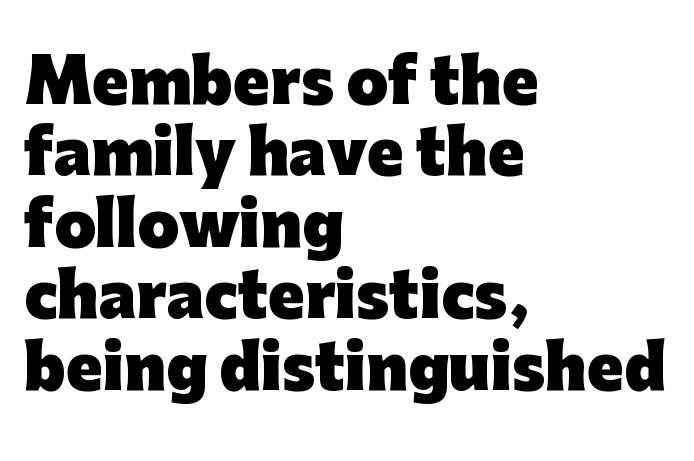
Q: Is the text bold? A: Yes.
Q: Is the text italic (slanted)? A: No, it is upright.
Q: Is the typeface a serif or a sans-serif typeface? A: Sans-serif.
Q: Is the text underlined? A: No.
Q: How is the paragraph aligned? A: Left-aligned.
Q: Is the spacing between letters normal or unusually wide? A: Normal.
Q: Width (condensed, normal, or wide)? A: Normal.
Q: Stroke contrast? A: Low.
Q: x-height? A: Medium.
Q: Monospaced? A: No.
